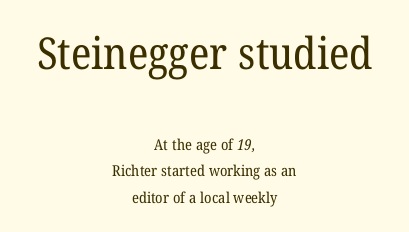
Q: Is the text bold? A: No.
Q: Is the typeface a serif or a sans-serif typeface? A: Serif.
Q: Is the text underlined? A: No.
Q: How is the paragraph aligned? A: Centered.
Q: Is the spacing between letters normal or unusually wide? A: Normal.
Q: Which block of text is set in a larger size, the first (top) or the second (bottom)? A: The first (top) one.
Q: Width (condensed, normal, or wide)? A: Normal.
Q: Stroke contrast? A: Low.
Q: x-height? A: Medium.
Q: Monospaced? A: No.
